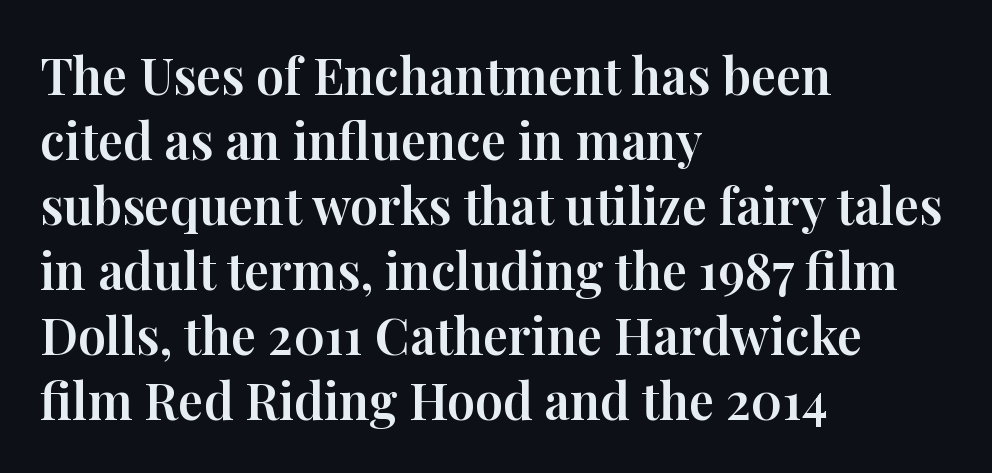
{"serif": "yes", "italic": "no", "width": "normal", "stroke_contrast": "high", "x_height": "medium", "monospaced": "no", "underline": "no", "align": "left", "line_spacing": "normal", "line_spacing_ratio": 1.3, "letter_spacing": "normal", "letter_spacing_em": 0.0, "glyph_px": 50}
